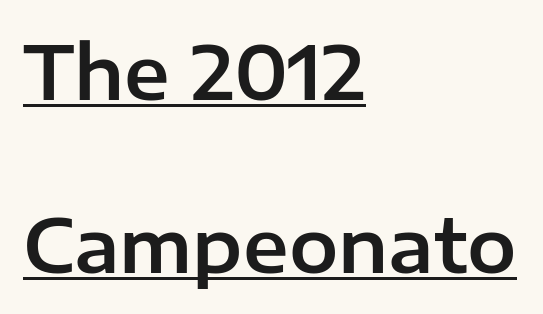
Q: Is the text italic (slanted)? A: No, it is upright.
Q: Is the typeface a serif or a sans-serif typeface? A: Sans-serif.
Q: Is the text underlined? A: Yes.
Q: How is the paragraph aligned? A: Left-aligned.
Q: Is the spacing between letters normal or unusually wide? A: Normal.
Q: Is the spacing between lines tight, normal or loose? A: Loose.
Q: Width (condensed, normal, or wide)? A: Normal.
Q: Stroke contrast? A: Low.
Q: x-height? A: Medium.
Q: Monospaced? A: No.
